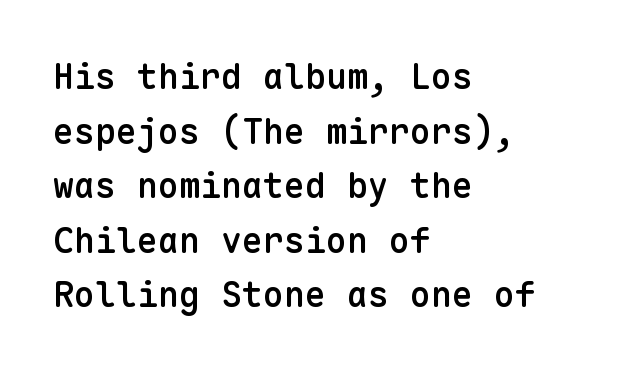
The image shows 35 px semibold sans-serif type, upright, monospaced; set left-aligned, normal line spacing (1.56x), normal letter spacing, not underlined; low stroke contrast and a medium x-height.
